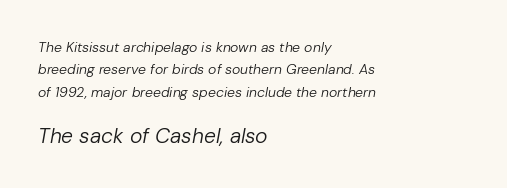
These glyphs show unthickened strokes, regular width or finer. Would a proofreader flag this as italicized? Yes. The rendering anchors every line to the left-hand side. This sample uses plain, unmodified letter spacing.
